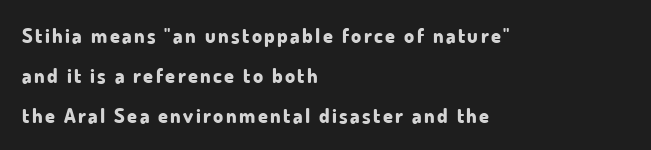
Q: Is the text bold? A: Yes.
Q: Is the text italic (slanted)? A: No, it is upright.
Q: Is the text underlined? A: No.
Q: How is the paragraph aligned? A: Left-aligned.
Q: Is the spacing between lines tight, normal or loose? A: Loose.
